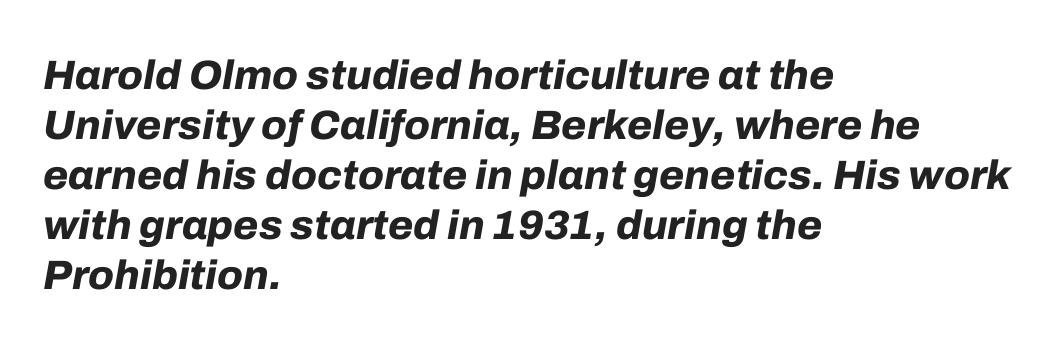
The image shows 41 px bold type, italic (leaning right); set left-aligned, line spacing 1.22x, normal letter spacing, not underlined; low stroke contrast and a medium x-height.
